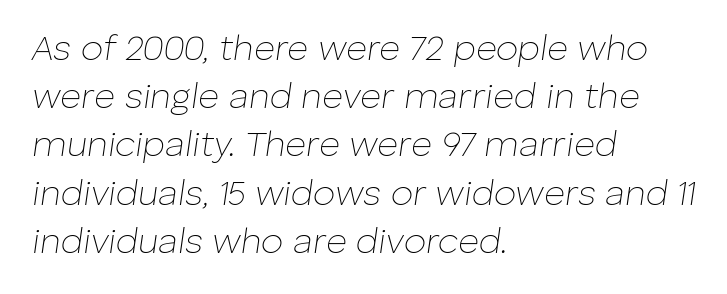
Q: Is the text bold? A: No.
Q: Is the text italic (slanted)? A: Yes, it leans right by about 8 degrees.
Q: Is the text underlined? A: No.
Q: How is the paragraph aligned? A: Left-aligned.
Q: Is the spacing between letters normal or unusually wide? A: Normal.
Q: Is the spacing between lines tight, normal or loose? A: Normal.
Q: Width (condensed, normal, or wide)? A: Normal.
Q: Stroke contrast? A: Low.
Q: x-height? A: Medium.
Q: Monospaced? A: No.
